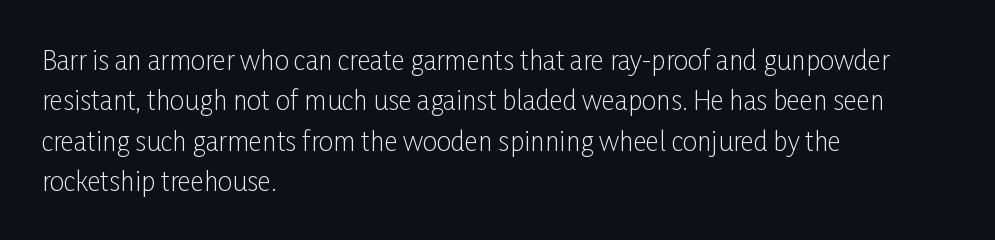
Q: Is the text bold? A: No.
Q: Is the text italic (slanted)? A: No, it is upright.
Q: Is the text underlined? A: No.
Q: How is the paragraph aligned? A: Left-aligned.
Q: Is the spacing between letters normal or unusually wide? A: Normal.
Q: Is the spacing between lines tight, normal or loose? A: Normal.
